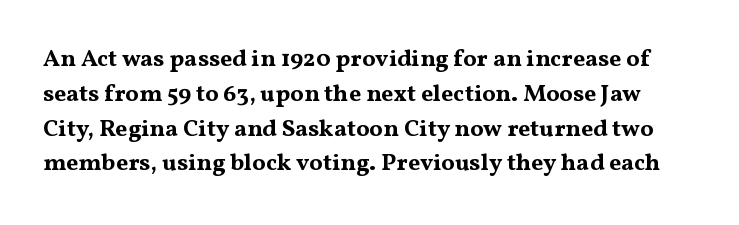
Q: Is the text bold? A: Yes.
Q: Is the text italic (slanted)? A: No, it is upright.
Q: Is the text underlined? A: No.
Q: Is the spacing between letters normal or unusually wide? A: Normal.
Q: Is the spacing between lines tight, normal or loose? A: Normal.
